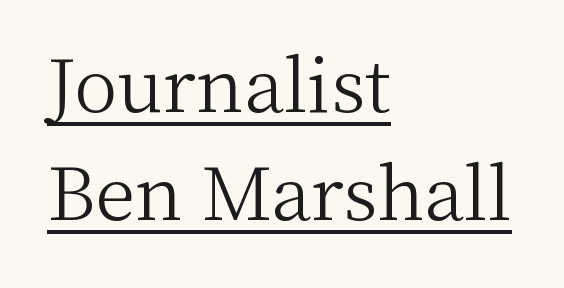
Q: Is the text bold? A: No.
Q: Is the text italic (slanted)? A: No, it is upright.
Q: Is the typeface a serif or a sans-serif typeface? A: Serif.
Q: Is the text underlined? A: Yes.
Q: How is the paragraph aligned? A: Left-aligned.
Q: Is the spacing between letters normal or unusually wide? A: Normal.
Q: Is the spacing between lines tight, normal or loose? A: Normal.
Q: Width (condensed, normal, or wide)? A: Normal.
Q: Stroke contrast? A: Medium.
Q: x-height? A: Medium.
Q: Monospaced? A: No.
